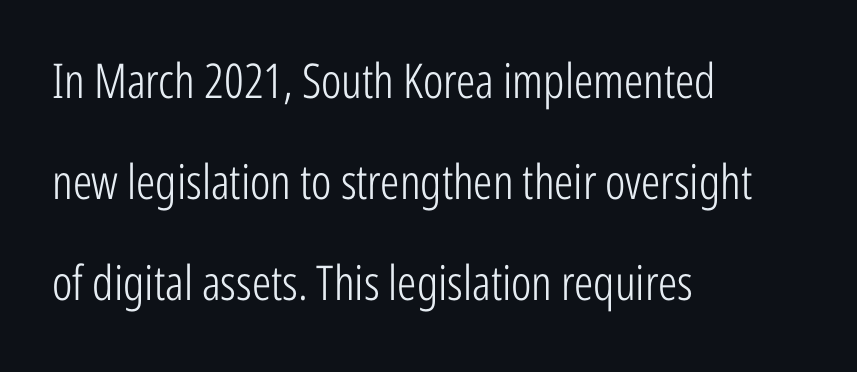
{"serif": "no", "italic": "no", "bold": "no", "weight": "light", "width": "condensed", "stroke_contrast": "low", "x_height": "medium", "monospaced": "no", "underline": "no", "align": "left", "line_spacing": "loose", "line_spacing_ratio": 2.1, "letter_spacing": "normal", "letter_spacing_em": 0.0, "glyph_px": 48}
